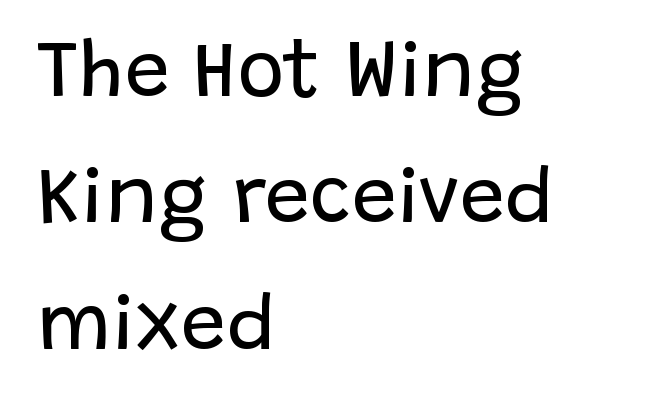
Decoration check: the copy has no underline. Note the varied advance widths — an 'i' is clearly narrower than an 'm'. Italic? Not at all — the glyphs are vertical. What kind of face is this? One without serifs — a sans. What's the leading like? Ordinary, nothing unusual.
